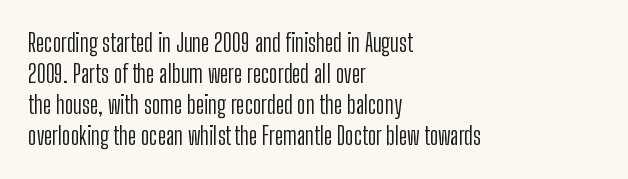
These lines keep a tight, regular rhythm from letter to letter. Notice how descenders clear the ascenders below comfortably — that's standard leading. These lines were composed using upright roman letters. One-word summary of the alignment: left. Nobody drew a line under any word here. The typesetting does not lean heavy: it is not bold.
